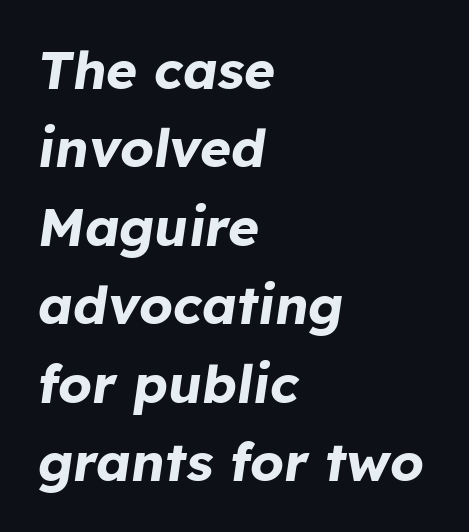
Compared with a centered layout, this one pins lines to the left instead. Any mark beneath the type? The region is blank. The passage shown has conventional tracking throughout. The glyphs have the mass of a bold cut.
